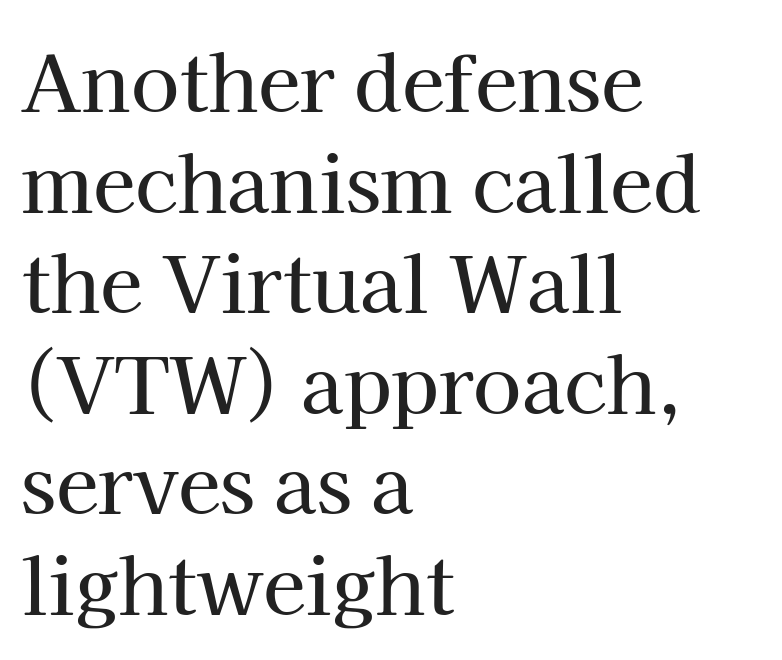
Q: Is the text italic (slanted)? A: No, it is upright.
Q: Is the typeface a serif or a sans-serif typeface? A: Serif.
Q: Is the text underlined? A: No.
Q: How is the paragraph aligned? A: Left-aligned.
Q: Is the spacing between letters normal or unusually wide? A: Normal.
Q: Is the spacing between lines tight, normal or loose? A: Normal.
Q: Width (condensed, normal, or wide)? A: Normal.
Q: Stroke contrast? A: High.
Q: x-height? A: Medium.
Q: Monospaced? A: No.
